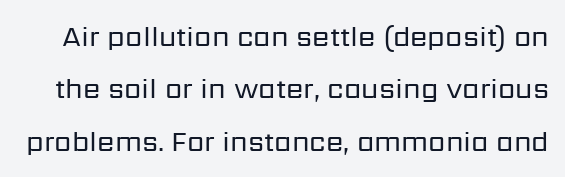
Q: Is the text bold? A: No.
Q: Is the text italic (slanted)? A: No, it is upright.
Q: Is the typeface a serif or a sans-serif typeface? A: Sans-serif.
Q: Is the text underlined? A: No.
Q: Is the spacing between letters normal or unusually wide? A: Normal.
Q: Width (condensed, normal, or wide)? A: Normal.
Q: Stroke contrast? A: Low.
Q: x-height? A: Medium.
Q: Monospaced? A: No.
